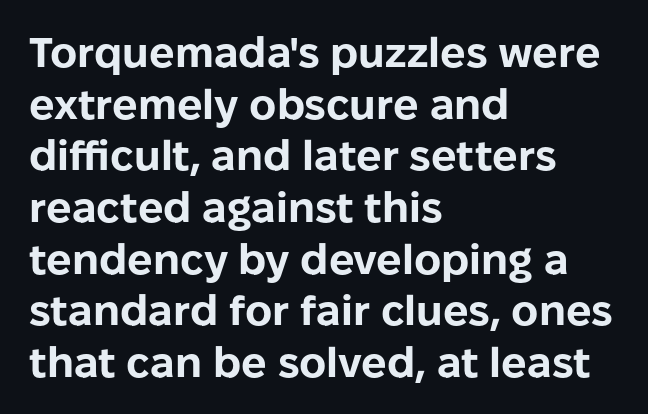
The image shows 42 px bold sans-serif type, upright; set left-aligned, line spacing 1.23x, normal letter spacing, not underlined; low stroke contrast and a medium x-height.
